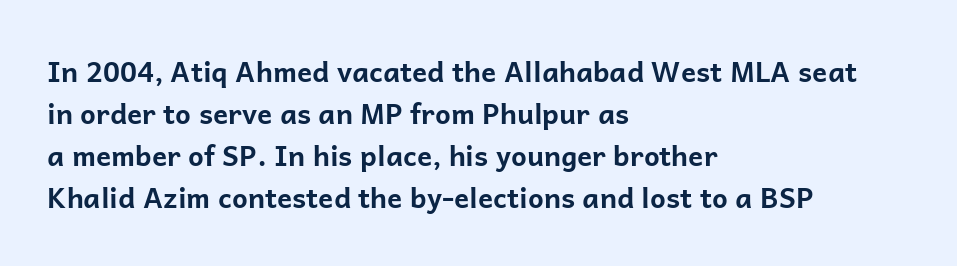
The baseline area is clear. In terms of letterspacing, this is plain default setting. Short and long lines alike share a common starting point at left. This block has exactly the height ordinary leading produces. Posture: vertical.
